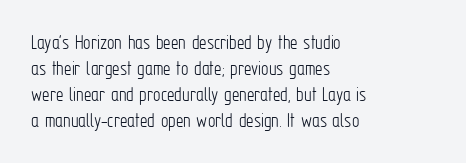
{"italic": "no", "bold": "no", "underline": "no", "align": "left", "line_spacing_ratio": 1.24, "letter_spacing": "normal", "letter_spacing_em": 0.0, "glyph_px": 21}
